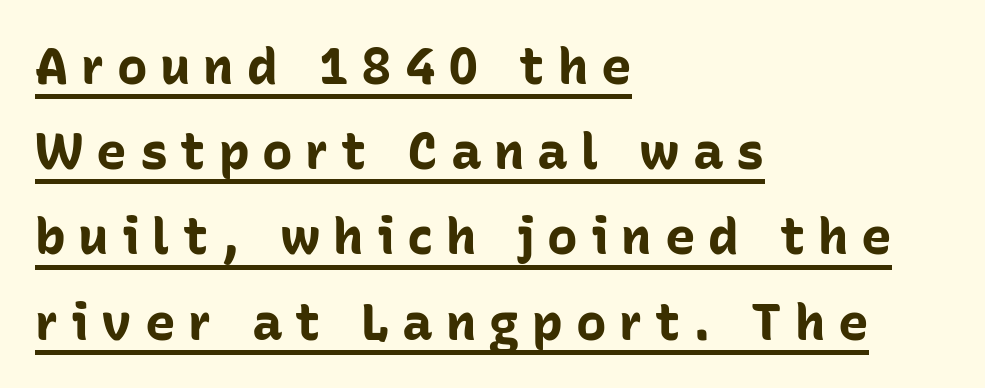
The image shows 51 px bold sans-serif type, upright; set left-aligned, normal line spacing (1.67x), unusually wide letter spacing (+0.25 em), underlined; low stroke contrast and a medium x-height.
